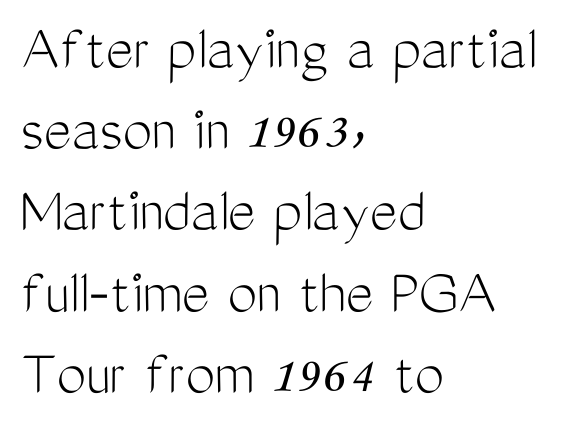
{"serif": "no", "italic": "no", "bold": "no", "weight": "light", "width": "condensed", "stroke_contrast": "medium", "x_height": "medium", "monospaced": "no", "underline": "no", "align": "left", "line_spacing_ratio": 1.23, "letter_spacing": "normal", "letter_spacing_em": 0.0, "glyph_px": 66}
